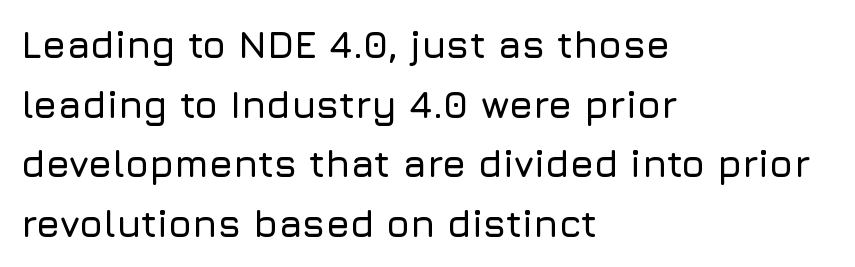
Q: Is the text italic (slanted)? A: No, it is upright.
Q: Is the typeface a serif or a sans-serif typeface? A: Sans-serif.
Q: Is the text underlined? A: No.
Q: How is the paragraph aligned? A: Left-aligned.
Q: Is the spacing between letters normal or unusually wide? A: Normal.
Q: Is the spacing between lines tight, normal or loose? A: Normal.
Q: Width (condensed, normal, or wide)? A: Normal.
Q: Stroke contrast? A: Low.
Q: x-height? A: Medium.
Q: Monospaced? A: No.
